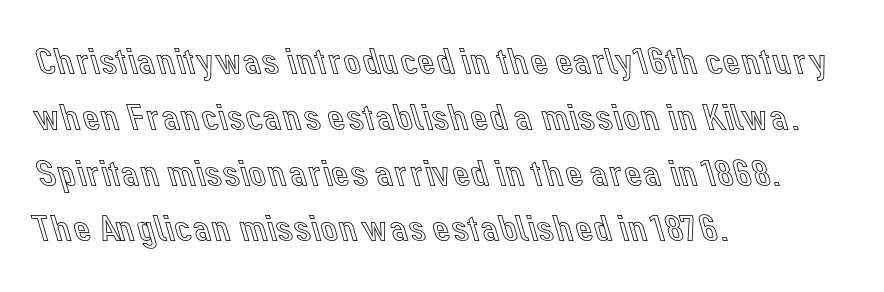
{"width": "normal", "x_height": "medium", "monospaced": "no", "underline": "no", "align": "left", "line_spacing": "normal", "line_spacing_ratio": 1.43, "letter_spacing": "normal", "letter_spacing_em": 0.0, "glyph_px": 39}
